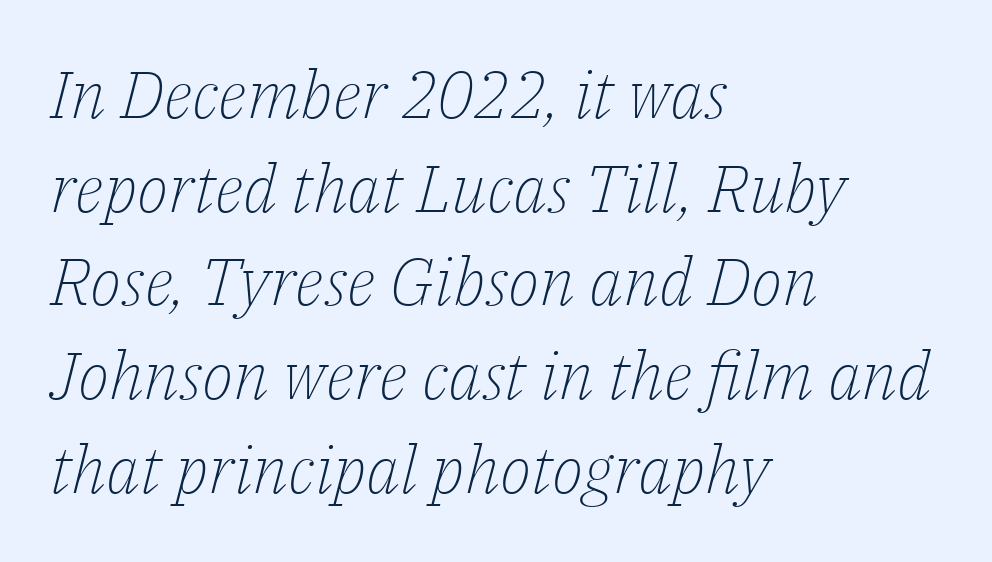
The image shows 66 px light serif type, italic (leaning right); set left-aligned, normal line spacing (1.42x), normal letter spacing, not underlined; low stroke contrast and a medium x-height.
